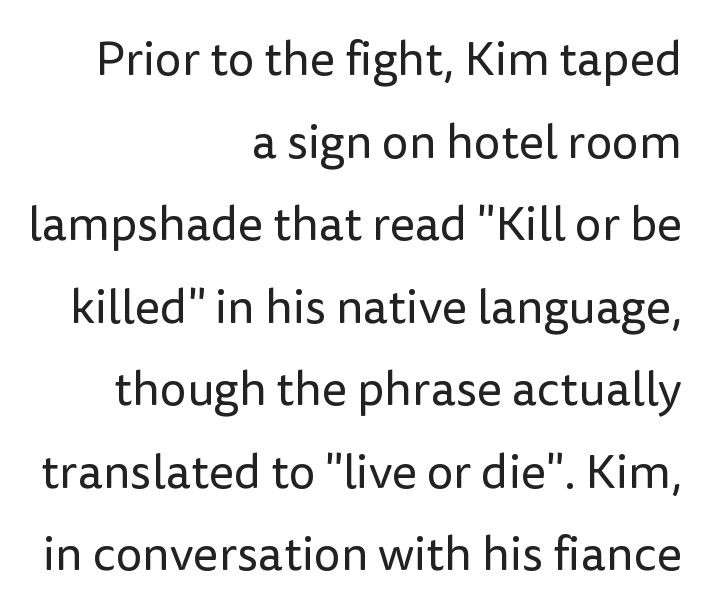
Q: Is the text bold? A: No.
Q: Is the text italic (slanted)? A: No, it is upright.
Q: Is the typeface a serif or a sans-serif typeface? A: Sans-serif.
Q: Is the text underlined? A: No.
Q: How is the paragraph aligned? A: Right-aligned.
Q: Is the spacing between letters normal or unusually wide? A: Normal.
Q: Width (condensed, normal, or wide)? A: Normal.
Q: Stroke contrast? A: Low.
Q: x-height? A: Medium.
Q: Monospaced? A: No.
